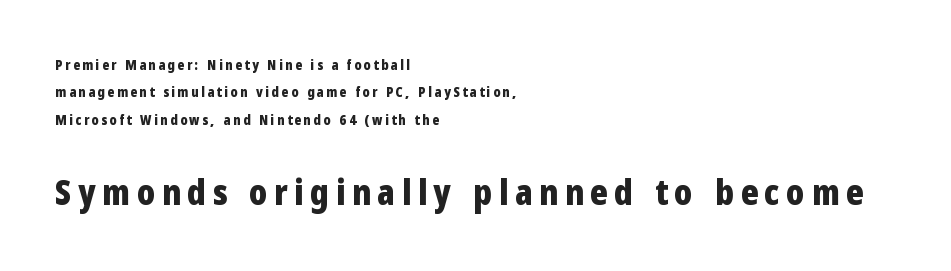
A typesetter would label this face a sans. Successive baselines arrive slowly, with a big drop between each. Each letter keeps its own natural width here, so spacing adapts to shape. Any mark beneath the type? The region is blank. The face used here appears at its bigger size in the lower chunk.
